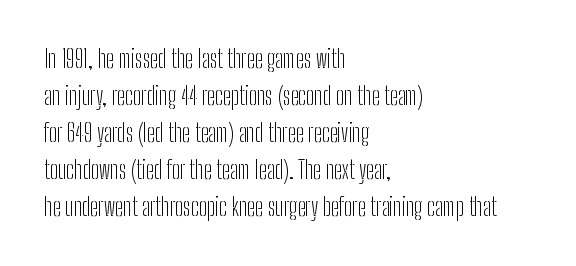
Q: Is the text bold? A: No.
Q: Is the text italic (slanted)? A: No, it is upright.
Q: Is the text underlined? A: No.
Q: How is the paragraph aligned? A: Left-aligned.
Q: Is the spacing between letters normal or unusually wide? A: Normal.
Q: Is the spacing between lines tight, normal or loose? A: Normal.
